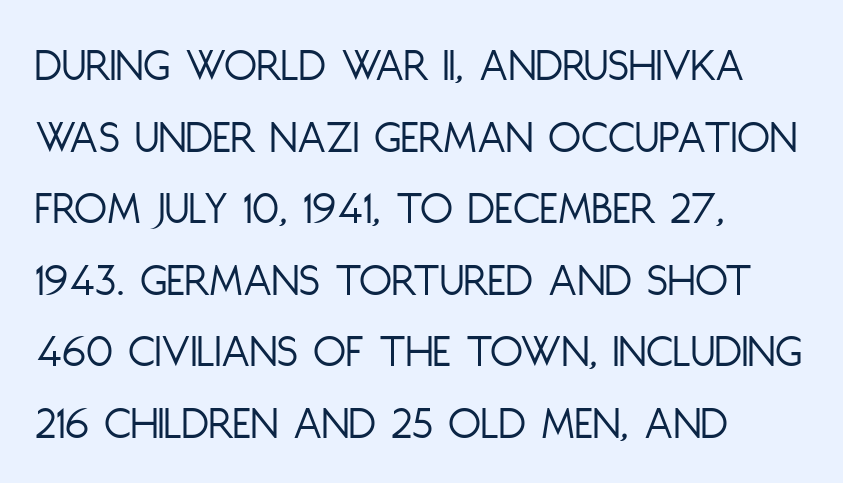
Q: Is the text bold? A: No.
Q: Is the text italic (slanted)? A: No, it is upright.
Q: Is the typeface a serif or a sans-serif typeface? A: Sans-serif.
Q: Is the text underlined? A: No.
Q: How is the paragraph aligned? A: Left-aligned.
Q: Is the spacing between letters normal or unusually wide? A: Normal.
Q: Is the spacing between lines tight, normal or loose? A: Normal.
Q: Width (condensed, normal, or wide)? A: Condensed.
Q: Stroke contrast? A: Low.
Q: x-height? A: Large.
Q: Monospaced? A: No.
